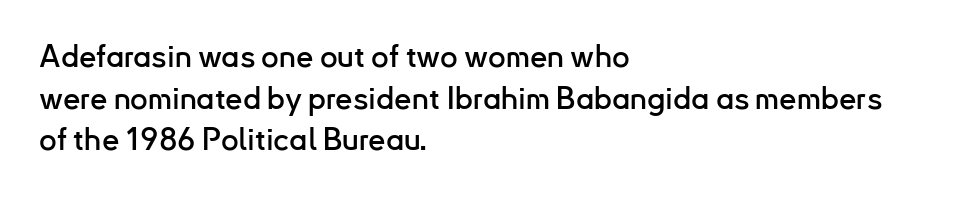
The image shows 31 px sans-serif type, upright; set left-aligned, normal line spacing (1.34x), normal letter spacing, not underlined; low stroke contrast and a small x-height.
